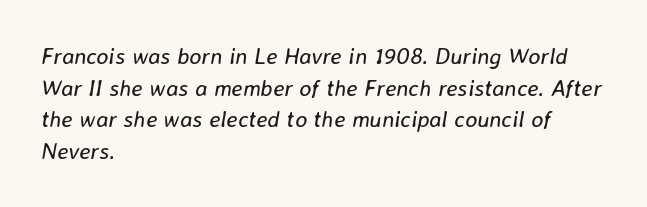
Q: Is the text bold? A: No.
Q: Is the text italic (slanted)? A: Yes, it leans right by about 8 degrees.
Q: Is the text underlined? A: No.
Q: How is the paragraph aligned? A: Left-aligned.
Q: Is the spacing between letters normal or unusually wide? A: Normal.
Q: Is the spacing between lines tight, normal or loose? A: Normal.
